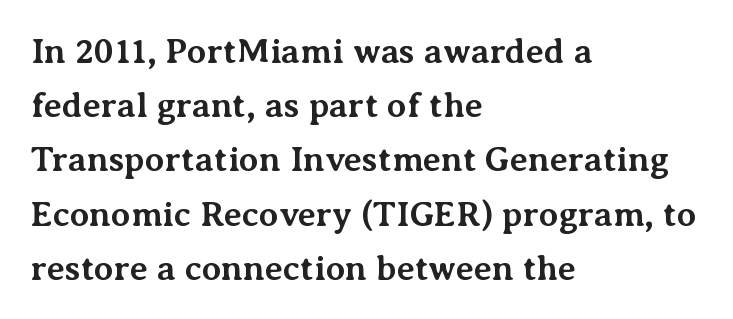
Q: Is the text bold? A: Yes.
Q: Is the text italic (slanted)? A: No, it is upright.
Q: Is the typeface a serif or a sans-serif typeface? A: Serif.
Q: Is the text underlined? A: No.
Q: How is the paragraph aligned? A: Left-aligned.
Q: Is the spacing between letters normal or unusually wide? A: Normal.
Q: Is the spacing between lines tight, normal or loose? A: Normal.
Q: Width (condensed, normal, or wide)? A: Normal.
Q: Stroke contrast? A: Medium.
Q: x-height? A: Medium.
Q: Monospaced? A: No.
